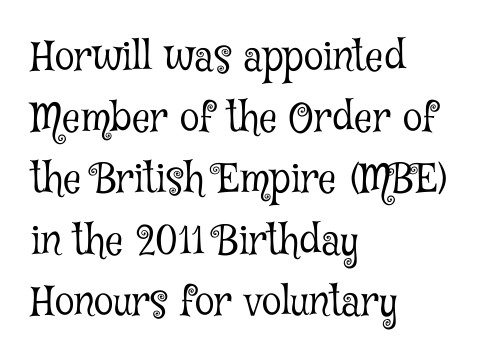
{"serif": "yes", "italic": "no", "bold": "no", "weight": "light", "width": "condensed", "stroke_contrast": "low", "x_height": "medium", "monospaced": "no", "underline": "no", "align": "left", "line_spacing": "normal", "line_spacing_ratio": 1.53, "letter_spacing": "normal", "letter_spacing_em": 0.0, "glyph_px": 40}
